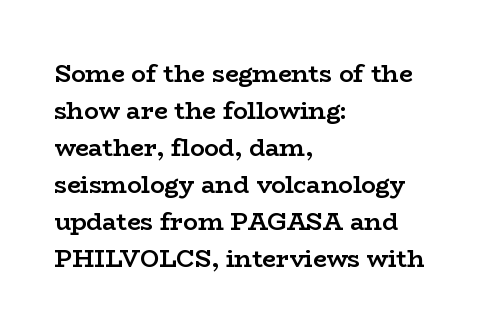
{"italic": "no", "bold": "yes", "underline": "no", "align": "left", "line_spacing": "normal", "line_spacing_ratio": 1.54, "letter_spacing": "normal", "letter_spacing_em": 0.0, "glyph_px": 24}
